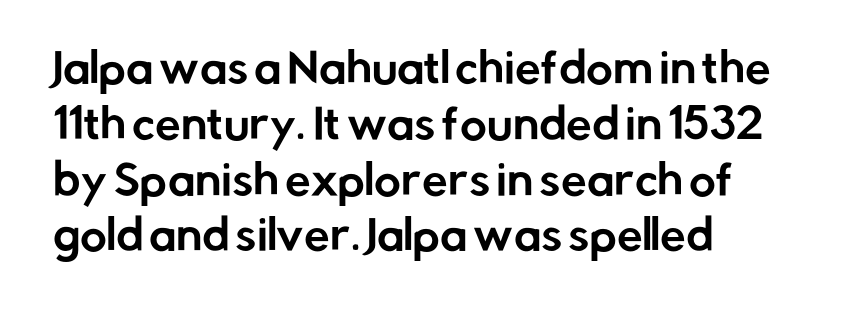
Q: Is the text italic (slanted)? A: No, it is upright.
Q: Is the typeface a serif or a sans-serif typeface? A: Sans-serif.
Q: Is the text underlined? A: No.
Q: How is the paragraph aligned? A: Left-aligned.
Q: Is the spacing between letters normal or unusually wide? A: Normal.
Q: Is the spacing between lines tight, normal or loose? A: Normal.
Q: Width (condensed, normal, or wide)? A: Normal.
Q: Stroke contrast? A: Low.
Q: x-height? A: Medium.
Q: Monospaced? A: No.
